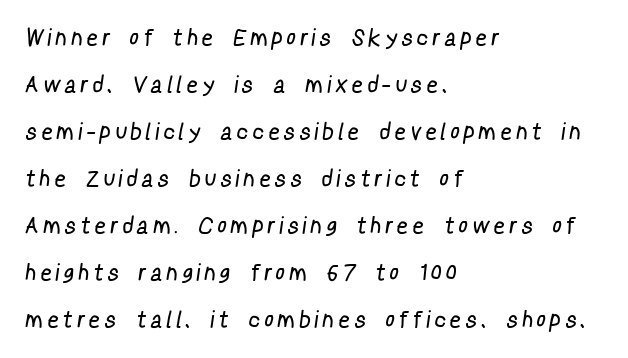
{"bold": "no", "underline": "no", "align": "left", "line_spacing": "loose", "line_spacing_ratio": 2.04, "letter_spacing": "wide", "letter_spacing_em": 0.29, "glyph_px": 23}
